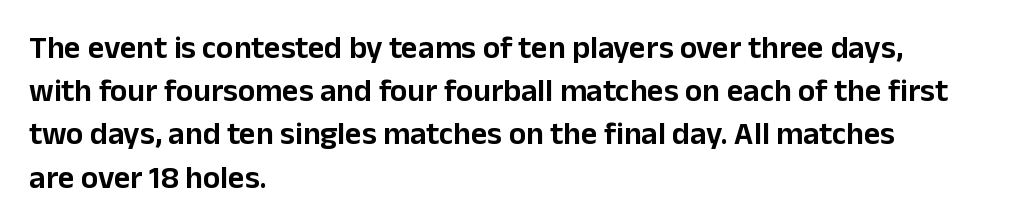
Q: Is the text italic (slanted)? A: No, it is upright.
Q: Is the typeface a serif or a sans-serif typeface? A: Sans-serif.
Q: Is the text underlined? A: No.
Q: How is the paragraph aligned? A: Left-aligned.
Q: Is the spacing between letters normal or unusually wide? A: Normal.
Q: Is the spacing between lines tight, normal or loose? A: Normal.
Q: Width (condensed, normal, or wide)? A: Normal.
Q: Stroke contrast? A: Low.
Q: x-height? A: Medium.
Q: Monospaced? A: No.
